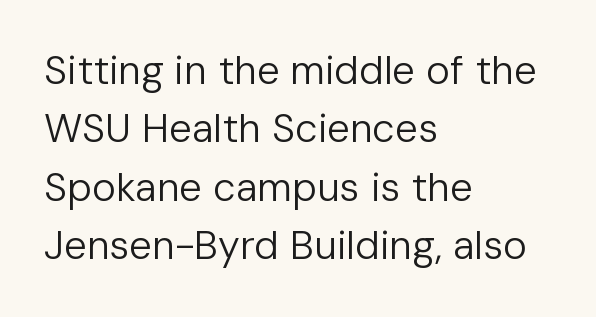
Q: Is the text bold? A: No.
Q: Is the text italic (slanted)? A: No, it is upright.
Q: Is the typeface a serif or a sans-serif typeface? A: Sans-serif.
Q: Is the text underlined? A: No.
Q: How is the paragraph aligned? A: Left-aligned.
Q: Is the spacing between letters normal or unusually wide? A: Normal.
Q: Is the spacing between lines tight, normal or loose? A: Normal.
Q: Width (condensed, normal, or wide)? A: Normal.
Q: Stroke contrast? A: Low.
Q: x-height? A: Medium.
Q: Monospaced? A: No.
